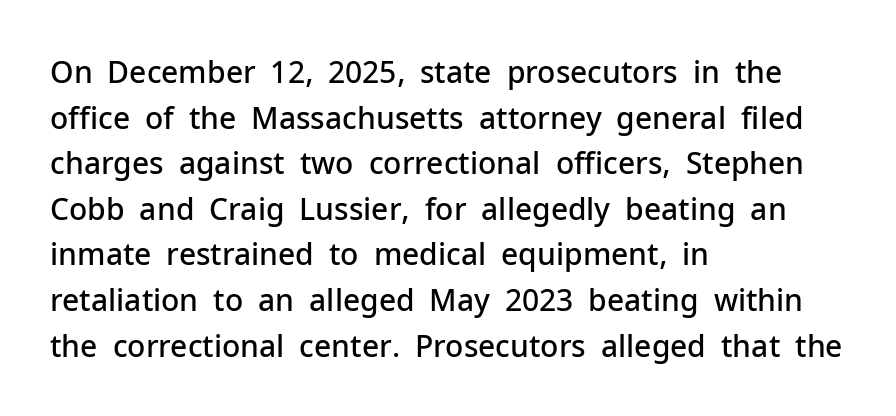
{"serif": "no", "italic": "no", "bold": "semi", "weight": "semibold", "width": "normal", "stroke_contrast": "low", "x_height": "medium", "monospaced": "no", "underline": "no", "align": "left", "line_spacing": "normal", "line_spacing_ratio": 1.52, "letter_spacing": "normal", "letter_spacing_em": 0.0, "glyph_px": 30}
